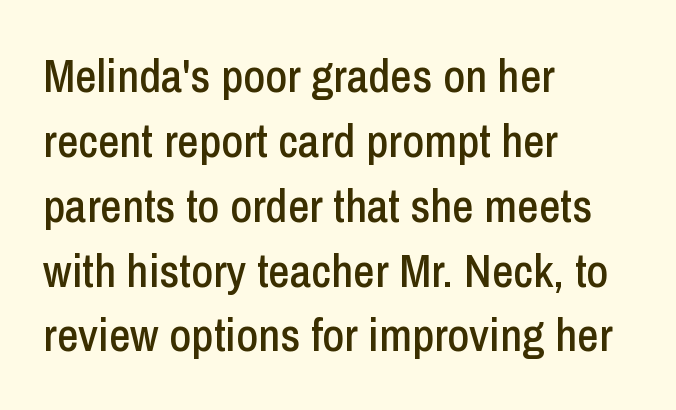
The image shows 47 px condensed sans-serif type, upright; set left-aligned, normal line spacing (1.38x), normal letter spacing, not underlined; low stroke contrast and a medium x-height.
